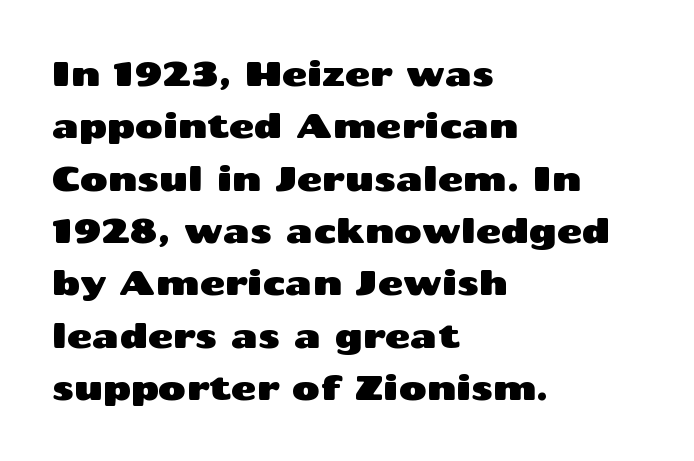
The image shows 34 px wide sans-serif type, upright; set left-aligned, normal line spacing (1.54x), normal letter spacing, not underlined; medium stroke contrast and a medium x-height.
